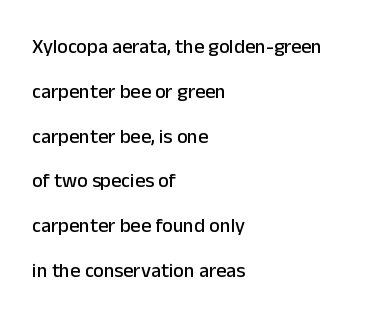
{"italic": "no", "underline": "no", "align": "left", "line_spacing": "loose", "line_spacing_ratio": 2.24, "letter_spacing": "normal", "letter_spacing_em": 0.0, "glyph_px": 20}
